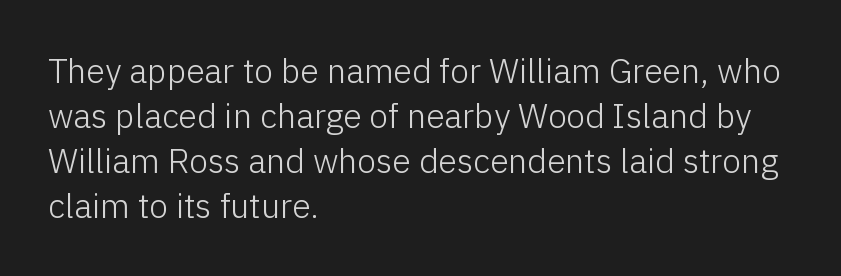
The space beneath each line is pristine and unruled. Note the varied advance widths — an 'i' is clearly narrower than an 'm'. Letter spacing: default. Evenly set lines give the paragraph a standard silhouette. A classic flush-left, rag-right setting is used for this passage. The passage shown is not bold in any degree.
